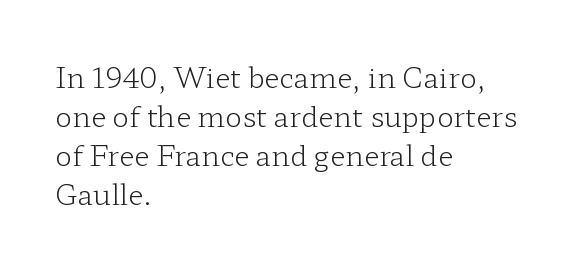
Q: Is the text bold? A: No.
Q: Is the text italic (slanted)? A: No, it is upright.
Q: Is the typeface a serif or a sans-serif typeface? A: Serif.
Q: Is the text underlined? A: No.
Q: How is the paragraph aligned? A: Left-aligned.
Q: Is the spacing between letters normal or unusually wide? A: Normal.
Q: Is the spacing between lines tight, normal or loose? A: Normal.
Q: Width (condensed, normal, or wide)? A: Wide.
Q: Stroke contrast? A: Low.
Q: x-height? A: Medium.
Q: Monospaced? A: No.
